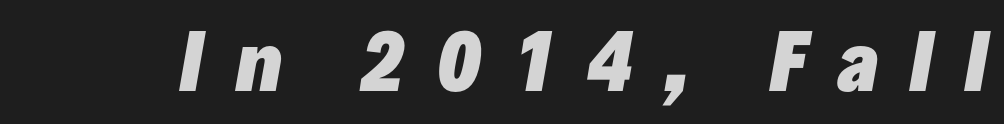
Q: Is the text bold? A: Yes.
Q: Is the text italic (slanted)? A: Yes, it leans right by about 10 degrees.
Q: Is the text underlined? A: No.
Q: Is the spacing between letters normal or unusually wide? A: Unusually wide.
Q: Width (condensed, normal, or wide)? A: Normal.
Q: Stroke contrast? A: Low.
Q: x-height? A: Medium.
Q: Monospaced? A: No.
